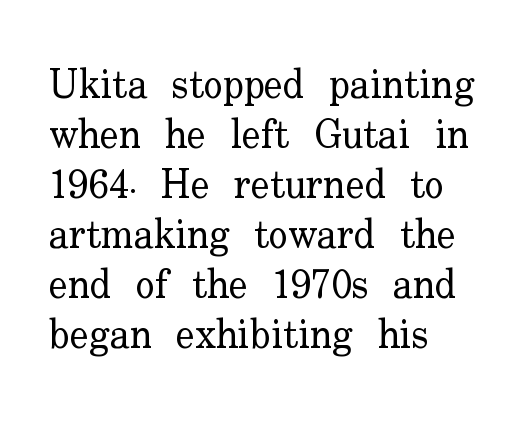
{"serif": "yes", "italic": "no", "bold": "no", "weight": "regular", "width": "normal", "stroke_contrast": "low", "x_height": "small", "monospaced": "no", "underline": "no", "align": "left", "line_spacing": "normal", "line_spacing_ratio": 1.25, "letter_spacing": "normal", "letter_spacing_em": 0.0, "glyph_px": 40}
